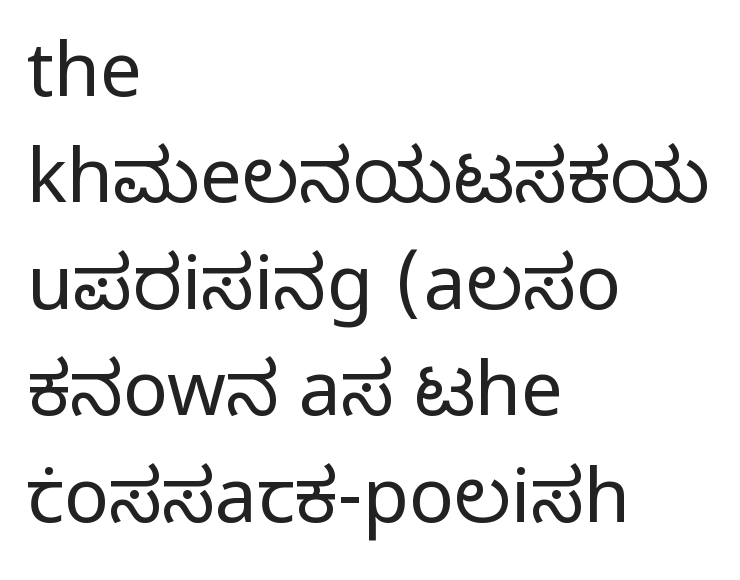
The image shows 75 px regular-weight sans-serif type, upright; set left-aligned, normal line spacing (1.42x), normal letter spacing, not underlined; low stroke contrast and a medium x-height.
